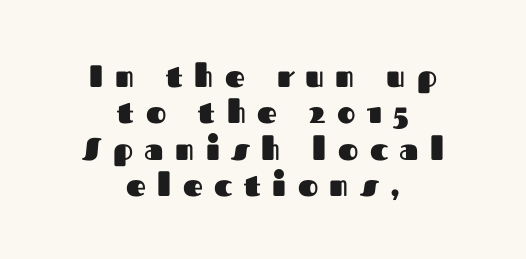
The image shows 31 px heavy sans-serif type, upright; set centered, line spacing 1.17x, unusually wide letter spacing (+0.37 em), not underlined; medium stroke contrast and a medium x-height.
